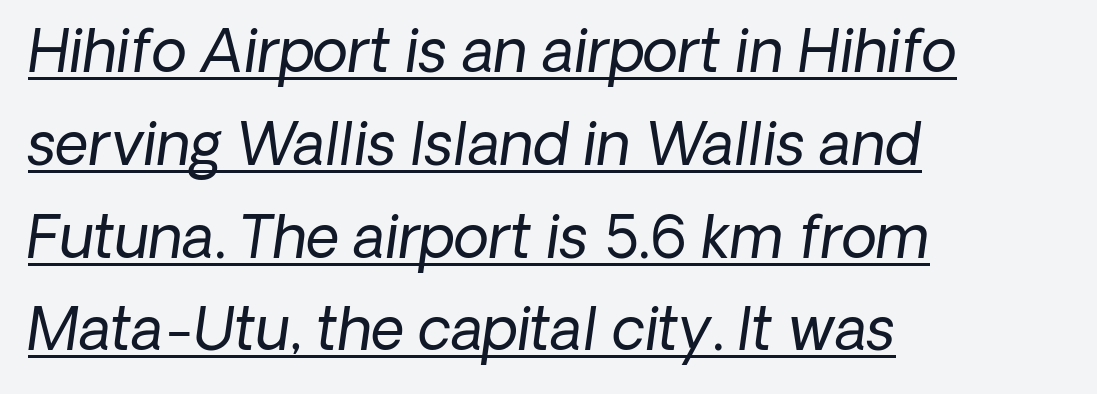
Is the type heavy? It reads as light-to-regular instead. Regular leading. The paragraph shown leans on its left margin. Character widths vary here, with narrow letters taking less room than wide ones. The whole block is typeset with a tilt.
